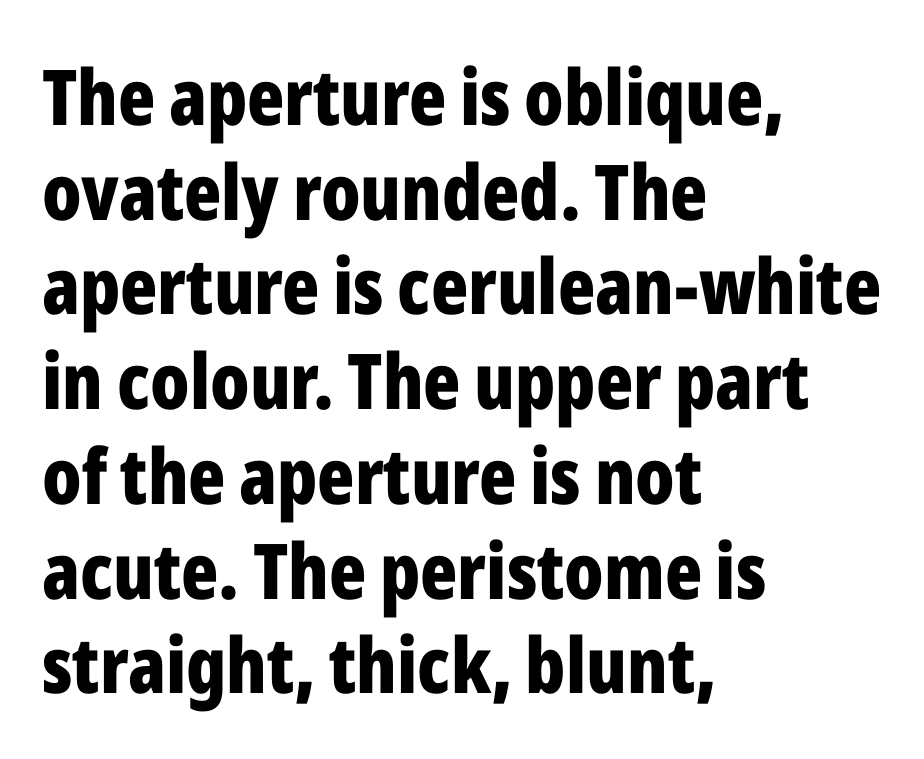
Q: Is the text bold? A: Yes.
Q: Is the text italic (slanted)? A: No, it is upright.
Q: Is the typeface a serif or a sans-serif typeface? A: Sans-serif.
Q: Is the text underlined? A: No.
Q: How is the paragraph aligned? A: Left-aligned.
Q: Is the spacing between letters normal or unusually wide? A: Normal.
Q: Width (condensed, normal, or wide)? A: Condensed.
Q: Stroke contrast? A: Low.
Q: x-height? A: Medium.
Q: Monospaced? A: No.
